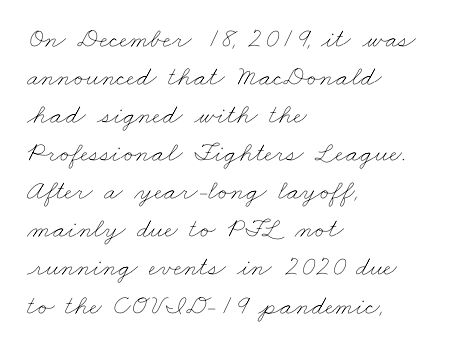
{"bold": "no", "weight": "thin", "width": "wide", "stroke_contrast": "low", "x_height": "small", "monospaced": "no", "underline": "no", "align": "left", "line_spacing": "normal", "line_spacing_ratio": 1.36, "letter_spacing": "normal", "letter_spacing_em": 0.0, "glyph_px": 28}
